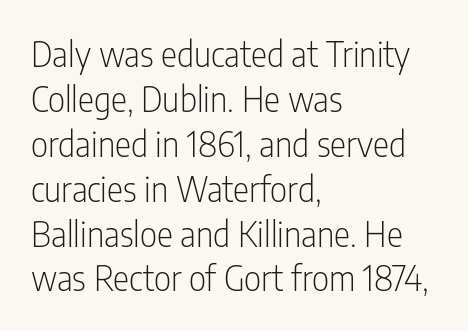
The specimen omits any rule beneath the text block's lines. The passage shown stacks its lines at a standard gap. Is the letter spacing exaggerated? No — it looks like the ordinary default. Each letter keeps its own natural width here, so spacing adapts to shape.
